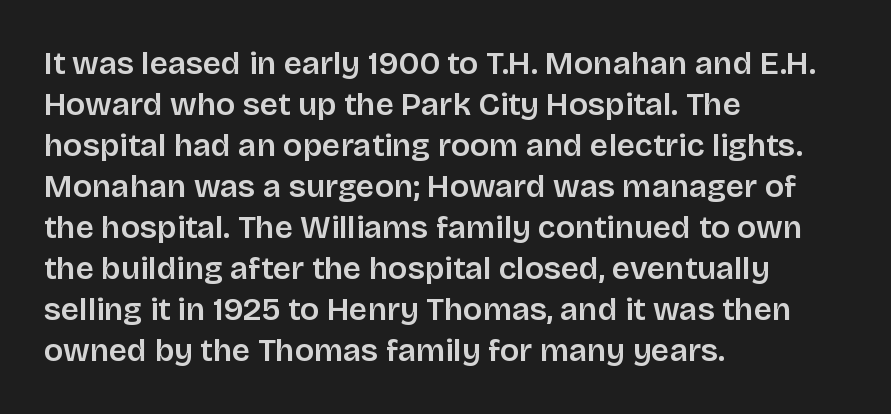
These lines were composed using upright roman letters. Honestly, there is no underline to notice here at all. The face used here is rendered with its standard letterfit. Typographically, this falls in the sans-serif category.
